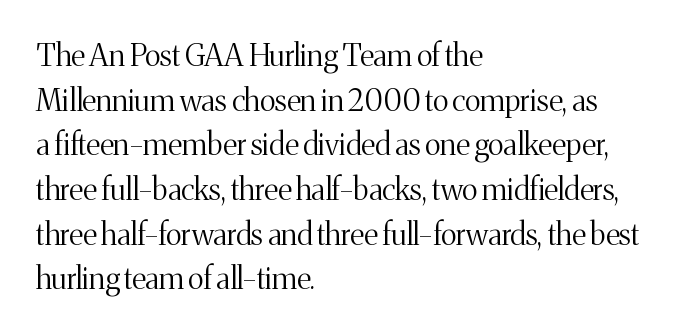
Q: Is the text bold? A: No.
Q: Is the text italic (slanted)? A: No, it is upright.
Q: Is the typeface a serif or a sans-serif typeface? A: Serif.
Q: Is the text underlined? A: No.
Q: How is the paragraph aligned? A: Left-aligned.
Q: Is the spacing between letters normal or unusually wide? A: Normal.
Q: Is the spacing between lines tight, normal or loose? A: Normal.
Q: Width (condensed, normal, or wide)? A: Normal.
Q: Stroke contrast? A: Medium.
Q: x-height? A: Medium.
Q: Monospaced? A: No.
